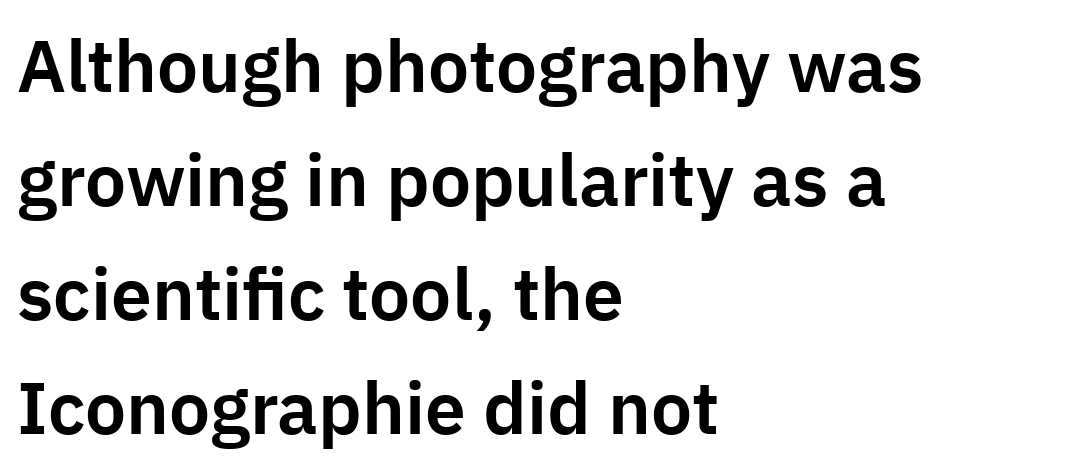
The image shows 73 px sans-serif type, upright; set left-aligned, normal line spacing (1.56x), normal letter spacing, not underlined; low stroke contrast and a medium x-height.
